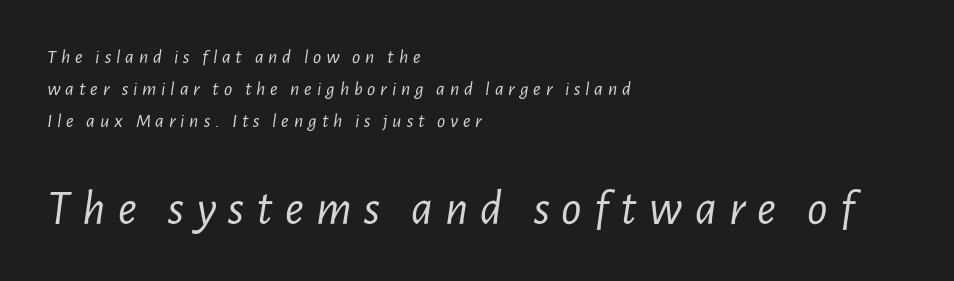
Q: Is the text bold? A: No.
Q: Is the text italic (slanted)? A: Yes, it leans right by about 7 degrees.
Q: Is the text underlined? A: No.
Q: How is the paragraph aligned? A: Left-aligned.
Q: Is the spacing between letters normal or unusually wide? A: Unusually wide.
Q: Is the spacing between lines tight, normal or loose? A: Normal.
Q: Which block of text is set in a larger size, the first (top) or the second (bottom)? A: The second (bottom) one.
Q: Width (condensed, normal, or wide)? A: Condensed.
Q: Stroke contrast? A: Low.
Q: x-height? A: Medium.
Q: Monospaced? A: No.
